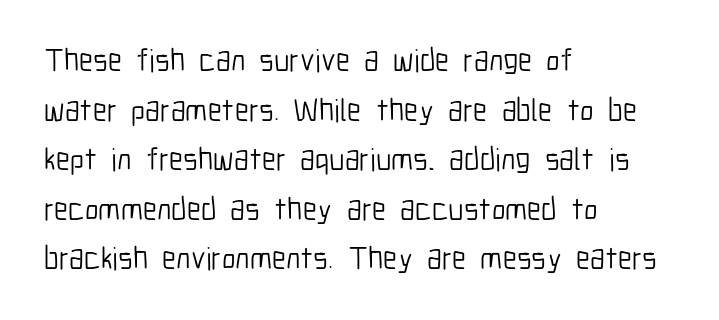
Reading down the block, your eye returns to a fixed left position each line. This is the regular roman posture of the typeface. This rendering leaves character spacing at its baseline value. Nothing sits at the stroke ends, so this counts as sans-serif.
